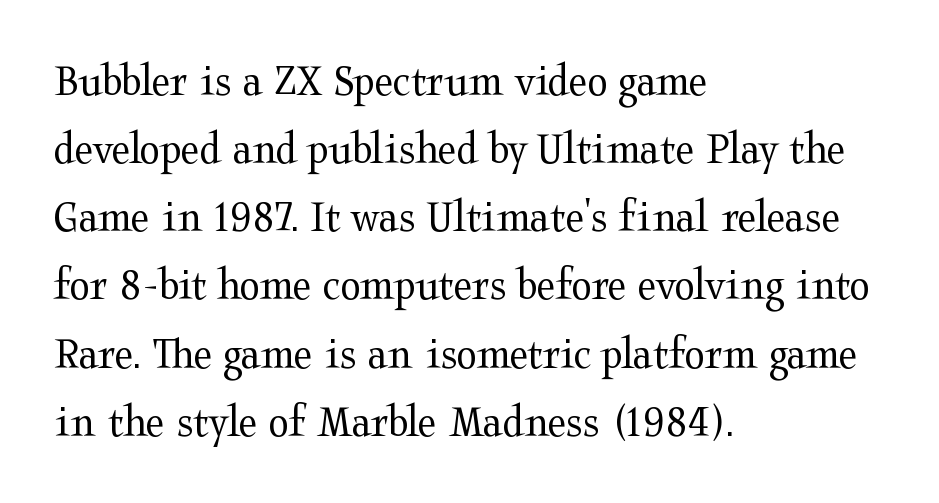
{"serif": "yes", "italic": "no", "bold": "no", "weight": "regular", "width": "wide", "stroke_contrast": "medium", "x_height": "medium", "monospaced": "no", "underline": "no", "align": "left", "line_spacing": "normal", "line_spacing_ratio": 1.45, "letter_spacing": "normal", "letter_spacing_em": 0.0, "glyph_px": 47}
